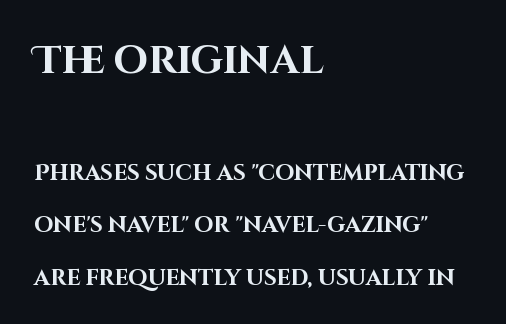
The image shows 39 px bold sans-serif type, upright; set left-aligned, loose line spacing (2.38x), normal letter spacing, not underlined; the first (top) block is 1.77x larger; high stroke contrast and a large x-height.
